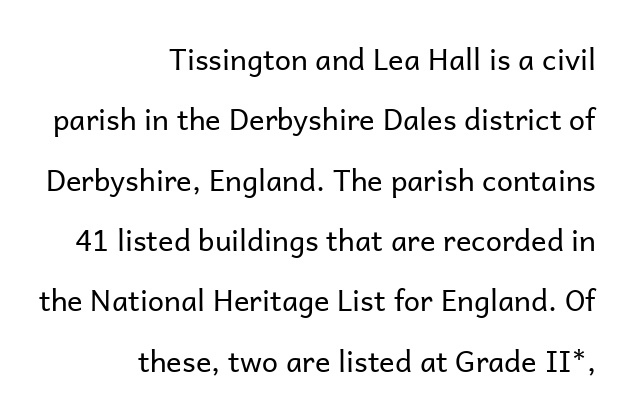
The image shows 29 px regular-weight sans-serif type, upright; set right-aligned, loose line spacing (2.08x), normal letter spacing, not underlined; low stroke contrast and a medium x-height.
